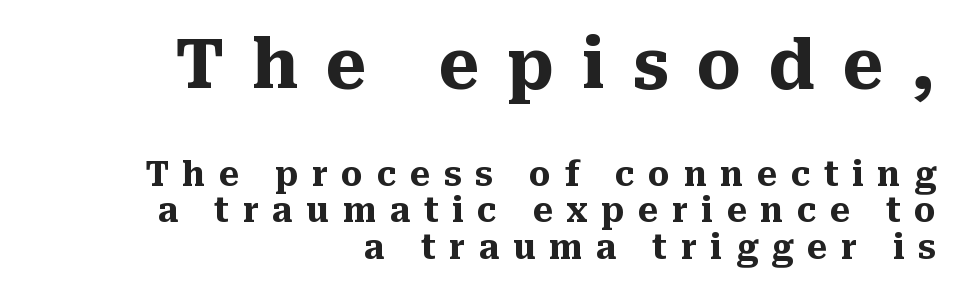
Every row of glyphs terminates at an identical x-position on the right. The tracking reads as deliberately expanded to a designer's eye. Proportional: the letters do not fall into vertical columns. Summary of weight: heavy, a full bold.
